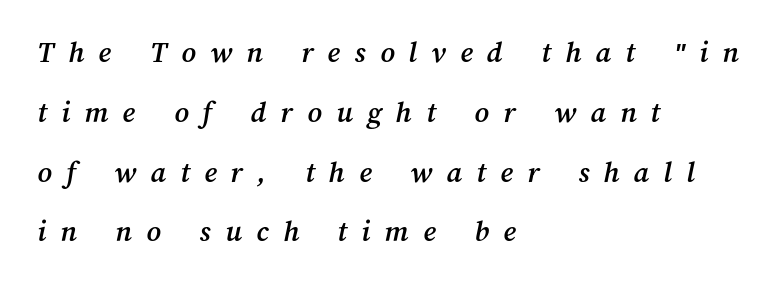
{"width": "normal", "stroke_contrast": "medium", "x_height": "medium", "monospaced": "no", "underline": "no", "align": "left", "line_spacing": "loose", "line_spacing_ratio": 1.93, "letter_spacing": "wide", "letter_spacing_em": 0.46, "glyph_px": 31}
